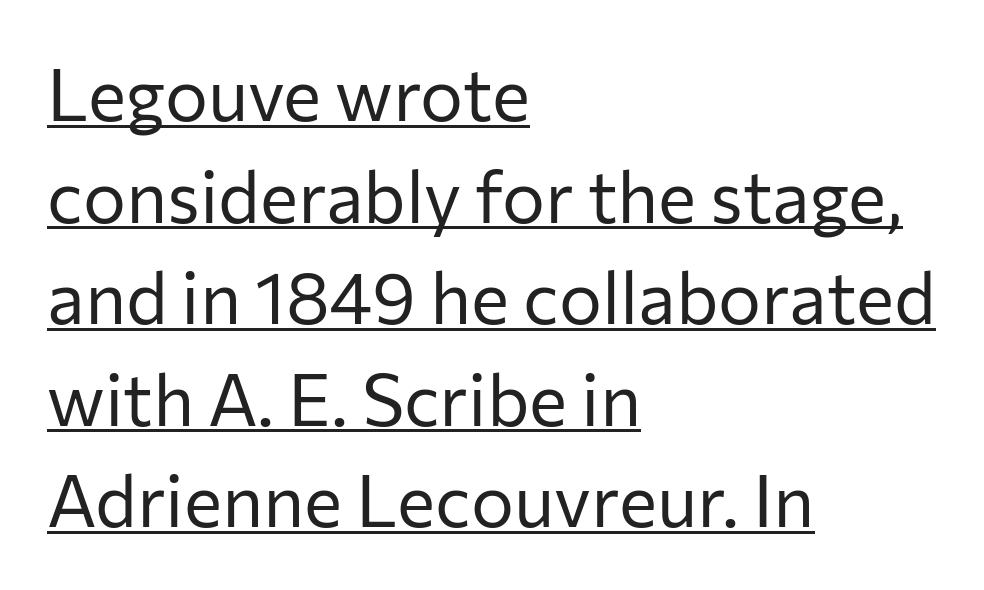
{"serif": "no", "italic": "no", "bold": "no", "weight": "regular", "width": "normal", "stroke_contrast": "low", "x_height": "medium", "monospaced": "no", "underline": "yes", "align": "left", "line_spacing": "normal", "line_spacing_ratio": 1.41, "letter_spacing": "normal", "letter_spacing_em": 0.0, "glyph_px": 72}
